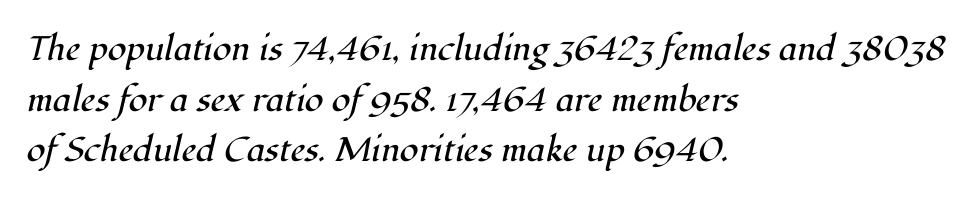
{"serif": "yes", "italic": "yes", "lean": "right", "slant_degrees": 12, "bold": "no", "weight": "regular", "width": "normal", "stroke_contrast": "high", "x_height": "medium", "monospaced": "no", "underline": "no", "align": "left", "line_spacing": "normal", "line_spacing_ratio": 1.49, "letter_spacing": "normal", "letter_spacing_em": 0.0, "glyph_px": 34}
